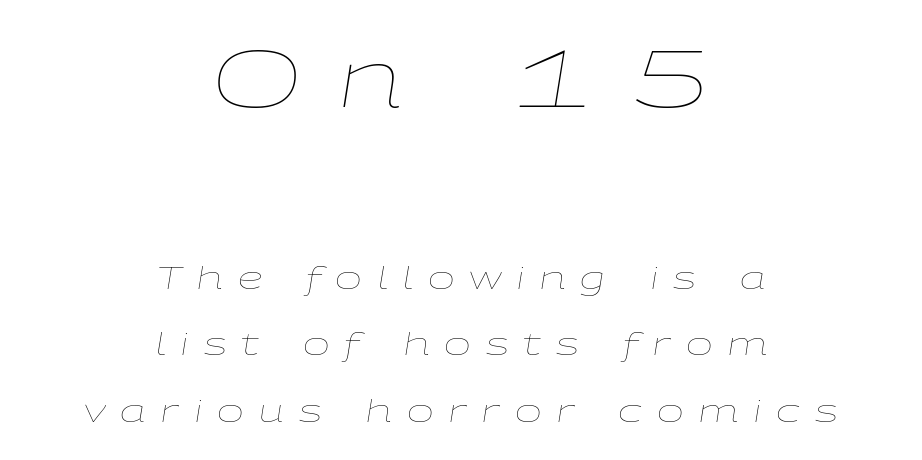
Q: Is the text bold? A: No.
Q: Is the text italic (slanted)? A: Yes, it leans right by about 9 degrees.
Q: Is the text underlined? A: No.
Q: How is the paragraph aligned? A: Centered.
Q: Is the spacing between letters normal or unusually wide? A: Unusually wide.
Q: Is the spacing between lines tight, normal or loose? A: Loose.
Q: Which block of text is set in a larger size, the first (top) or the second (bottom)? A: The first (top) one.
Q: Width (condensed, normal, or wide)? A: Wide.
Q: Stroke contrast? A: Low.
Q: x-height? A: Medium.
Q: Monospaced? A: No.
